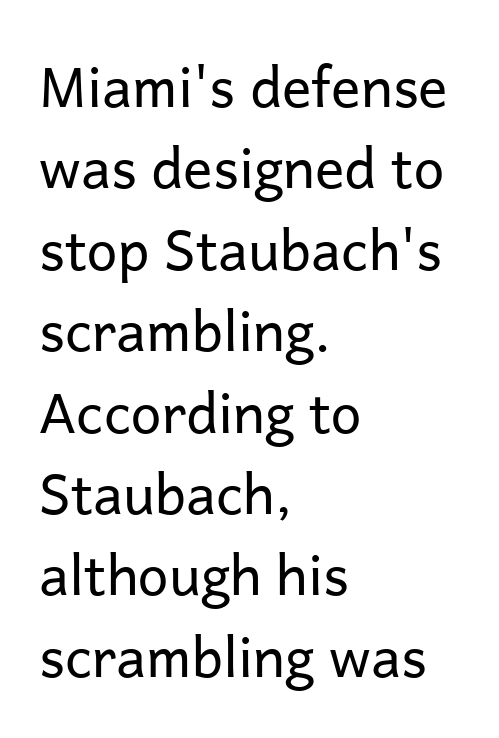
Each letter keeps its own natural width here, so spacing adapts to shape. What's the leading like? Ordinary, nothing unusual. You could call the tracking neutral — neither tight nor loose. This sample is left-justified, so line endings fall wherever the words run out.
